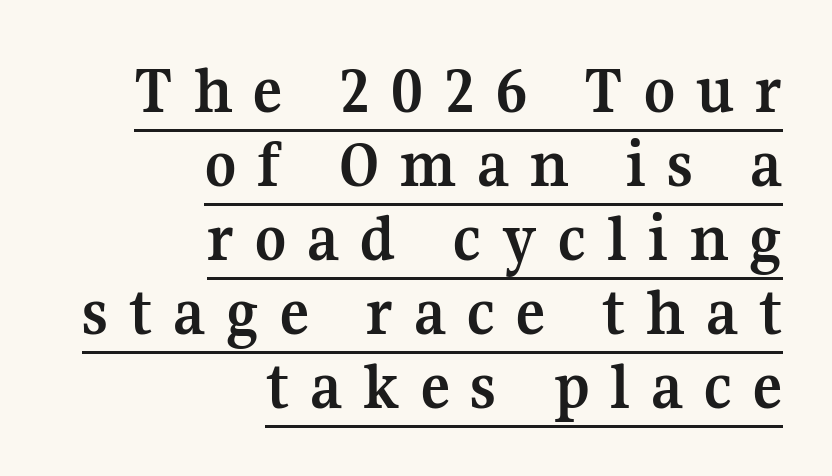
Compared with undecorated copy, this sample adds a rule below the words. These lines have a slow, spaced-out rhythm from letter to letter. Cramped leading. Heft: maximum for text — a bold.
